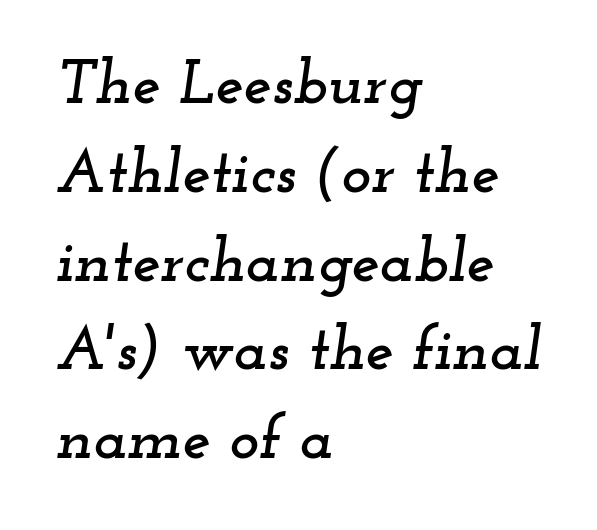
The image shows 63 px wide serif type, italic (leaning right); set left-aligned, normal line spacing (1.41x), normal letter spacing, not underlined; low stroke contrast and a small x-height.
